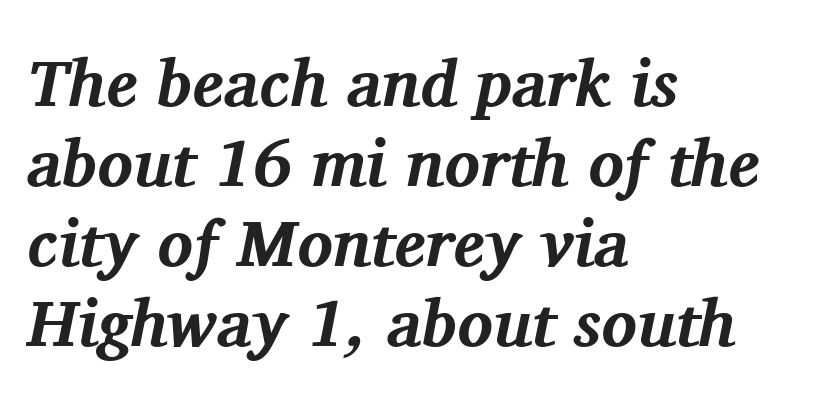
{"serif": "yes", "italic": "yes", "lean": "right", "slant_degrees": 11, "bold": "yes", "weight": "bold", "width": "normal", "stroke_contrast": "medium", "x_height": "medium", "monospaced": "no", "underline": "no", "align": "left", "line_spacing_ratio": 1.21, "letter_spacing": "normal", "letter_spacing_em": 0.0, "glyph_px": 66}
